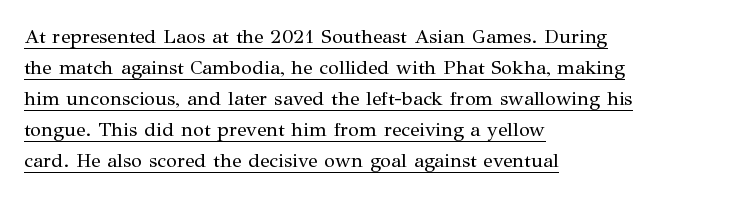
Q: Is the text bold? A: No.
Q: Is the text italic (slanted)? A: No, it is upright.
Q: Is the text underlined? A: Yes.
Q: How is the paragraph aligned? A: Left-aligned.
Q: Is the spacing between letters normal or unusually wide? A: Normal.
Q: Is the spacing between lines tight, normal or loose? A: Normal.
